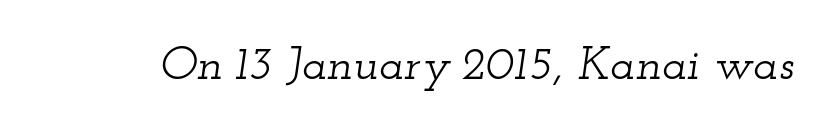
Q: Is the text italic (slanted)? A: Yes, it leans right by about 12 degrees.
Q: Is the typeface a serif or a sans-serif typeface? A: Serif.
Q: Is the text underlined? A: No.
Q: Is the spacing between letters normal or unusually wide? A: Normal.
Q: Width (condensed, normal, or wide)? A: Wide.
Q: Stroke contrast? A: Low.
Q: x-height? A: Small.
Q: Monospaced? A: No.
